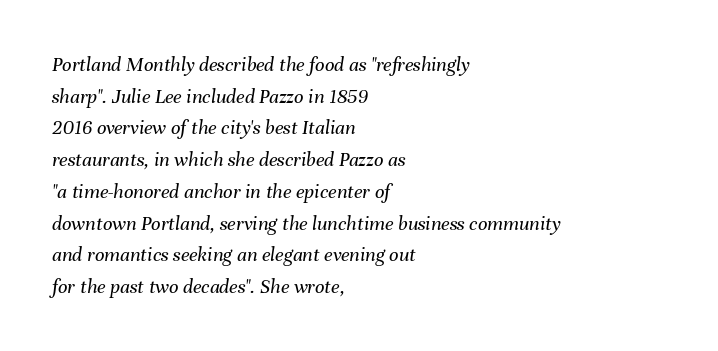
{"italic": "yes", "lean": "right", "slant_degrees": 8, "bold": "no", "underline": "no", "align": "left", "line_spacing": "normal", "line_spacing_ratio": 1.51, "letter_spacing": "normal", "letter_spacing_em": 0.0, "glyph_px": 21}
